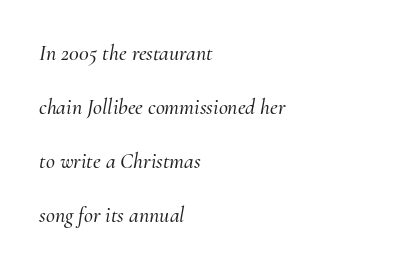
Compared with typical body copy, the letter spacing here is the same. Honestly, there is no underline to notice here at all. Rendered with sloped, italic letterforms. Summary of vertical rhythm: relaxed, with wide interline spacing.
